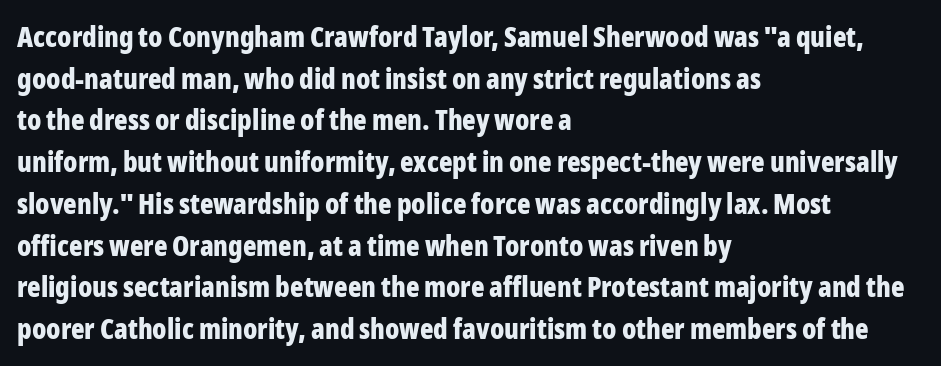
Q: Is the text bold? A: Yes.
Q: Is the text italic (slanted)? A: No, it is upright.
Q: Is the typeface a serif or a sans-serif typeface? A: Sans-serif.
Q: Is the text underlined? A: No.
Q: How is the paragraph aligned? A: Left-aligned.
Q: Is the spacing between letters normal or unusually wide? A: Normal.
Q: Is the spacing between lines tight, normal or loose? A: Normal.
Q: Width (condensed, normal, or wide)? A: Condensed.
Q: Stroke contrast? A: Low.
Q: x-height? A: Medium.
Q: Monospaced? A: No.
